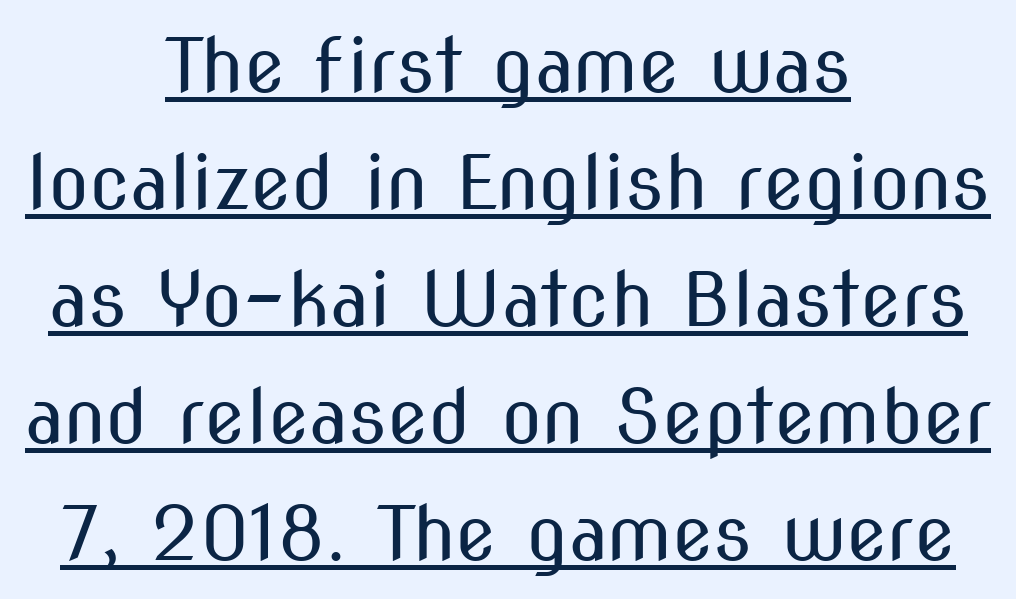
The letters stand upright; this is a roman face. Baseline-to-baseline distance is the conventional proportion of letter height. Honestly, the underline is the first thing you notice here. Weight: not bold — regular or lighter.
